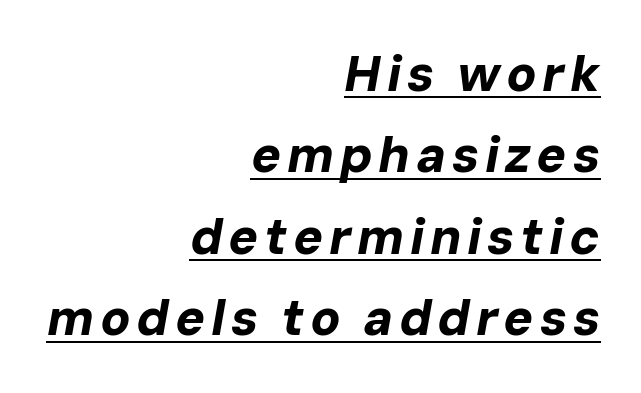
The lines in this sample share a right terminus and differ only in where they begin. Each new line begins a customary step beneath the previous one. Compared with undecorated copy, this sample adds a rule below the words. The glyphs look as if they've been sheared to an angle.
